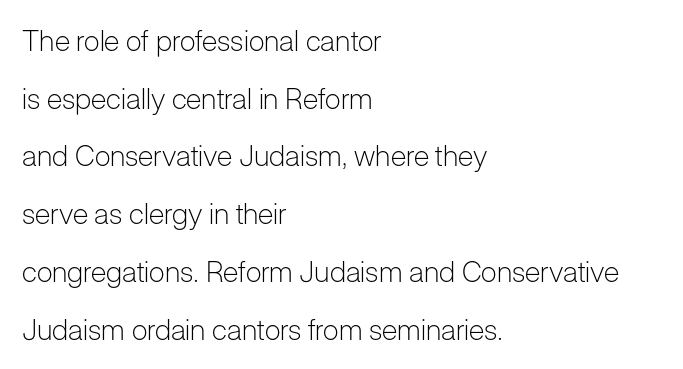
Q: Is the text bold? A: No.
Q: Is the text italic (slanted)? A: No, it is upright.
Q: Is the typeface a serif or a sans-serif typeface? A: Sans-serif.
Q: Is the text underlined? A: No.
Q: How is the paragraph aligned? A: Left-aligned.
Q: Is the spacing between letters normal or unusually wide? A: Normal.
Q: Is the spacing between lines tight, normal or loose? A: Loose.
Q: Width (condensed, normal, or wide)? A: Normal.
Q: Stroke contrast? A: Low.
Q: x-height? A: Medium.
Q: Monospaced? A: No.
